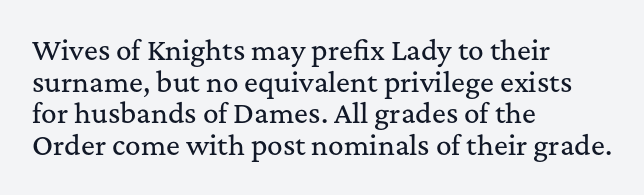
The image shows 26 px text type, upright; set left-aligned, line spacing 1.22x, normal letter spacing, not underlined.
